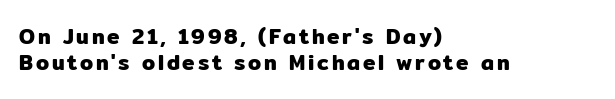
Glance below the letters and you will spot only blank space. Layout note: lines flush left. Interline gaps are of average width in this sample. The lettering stays uniformly vertical, giving the passage a roman look.
